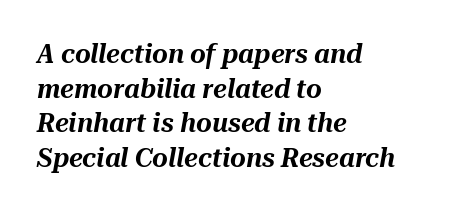
The image shows 27 px text type, italic (leaning right); set left-aligned, normal line spacing (1.28x), normal letter spacing, not underlined.
